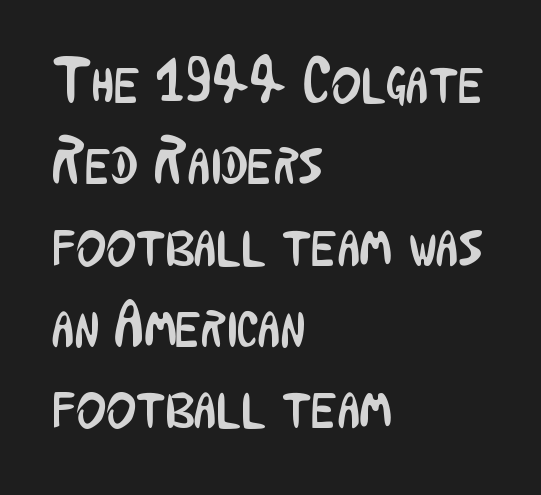
Q: Is the text bold? A: No.
Q: Is the text italic (slanted)? A: No, it is upright.
Q: Is the typeface a serif or a sans-serif typeface? A: Sans-serif.
Q: Is the text underlined? A: No.
Q: How is the paragraph aligned? A: Left-aligned.
Q: Is the spacing between letters normal or unusually wide? A: Normal.
Q: Is the spacing between lines tight, normal or loose? A: Normal.
Q: Width (condensed, normal, or wide)? A: Condensed.
Q: Stroke contrast? A: Low.
Q: x-height? A: Medium.
Q: Monospaced? A: No.
